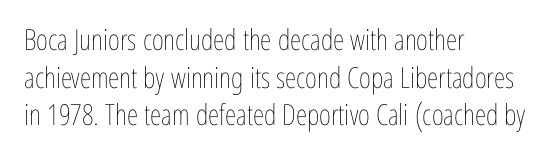
The image shows 29 px thin, condensed type, upright; set left-aligned, normal line spacing (1.3x), normal letter spacing, not underlined; low stroke contrast and a medium x-height.
